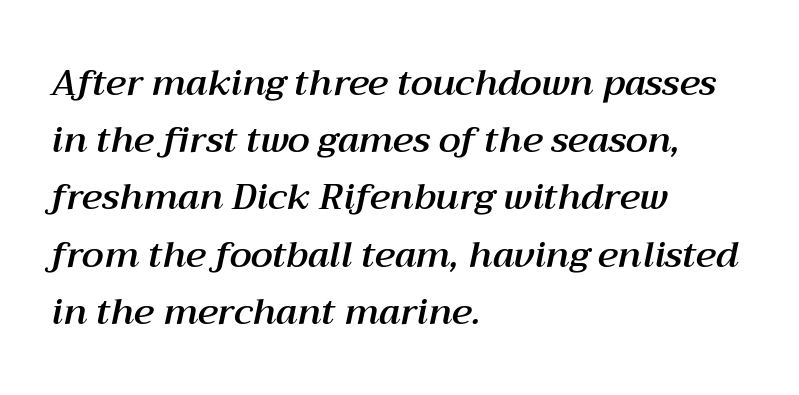
{"italic": "yes", "lean": "right", "slant_degrees": 12, "width": "normal", "stroke_contrast": "medium", "x_height": "medium", "monospaced": "no", "underline": "no", "align": "left", "line_spacing": "normal", "line_spacing_ratio": 1.59, "letter_spacing": "normal", "letter_spacing_em": 0.0, "glyph_px": 36}
